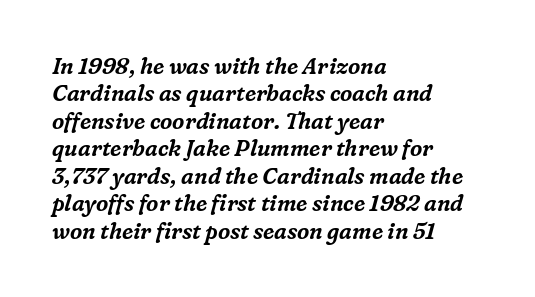
{"italic": "yes", "lean": "right", "slant_degrees": 16, "underline": "no", "align": "left", "line_spacing": "normal", "line_spacing_ratio": 1.25, "letter_spacing": "normal", "letter_spacing_em": 0.0, "glyph_px": 22}
